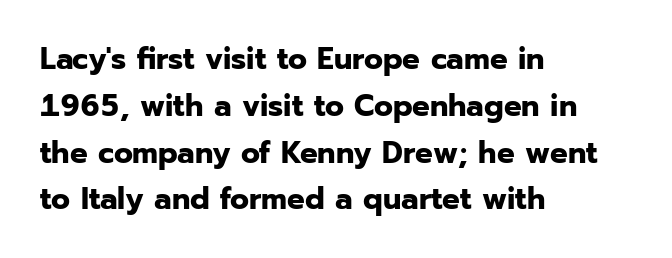
{"serif": "no", "italic": "no", "bold": "yes", "weight": "bold", "width": "normal", "stroke_contrast": "low", "x_height": "medium", "monospaced": "no", "underline": "no", "align": "left", "line_spacing": "normal", "line_spacing_ratio": 1.51, "letter_spacing": "normal", "letter_spacing_em": 0.0, "glyph_px": 31}
